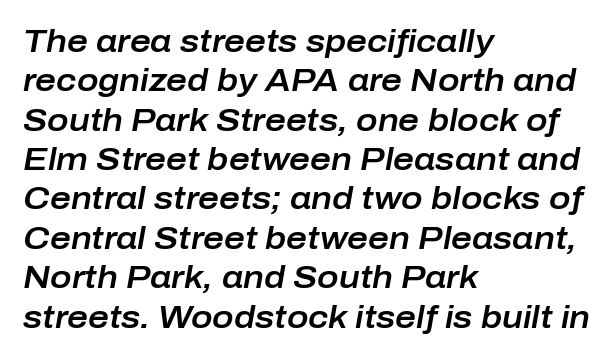
Look at the tracking — it's just the regular setting, nothing added. Slanted lettering throughout. Note the varied advance widths — an 'i' is clearly narrower than an 'm'. Underline: absent. Compared with a centered layout, this one pins lines to the left instead.
